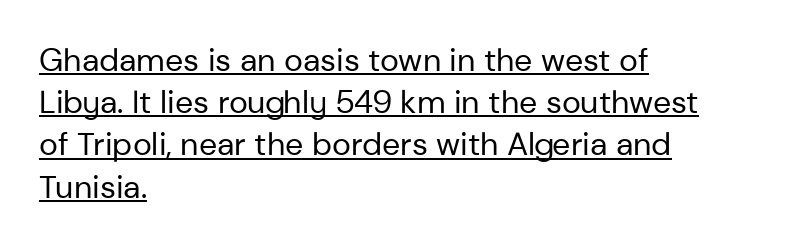
Q: Is the text bold? A: No.
Q: Is the text italic (slanted)? A: No, it is upright.
Q: Is the typeface a serif or a sans-serif typeface? A: Sans-serif.
Q: Is the text underlined? A: Yes.
Q: How is the paragraph aligned? A: Left-aligned.
Q: Is the spacing between letters normal or unusually wide? A: Normal.
Q: Is the spacing between lines tight, normal or loose? A: Normal.
Q: Width (condensed, normal, or wide)? A: Normal.
Q: Stroke contrast? A: Low.
Q: x-height? A: Medium.
Q: Monospaced? A: No.
